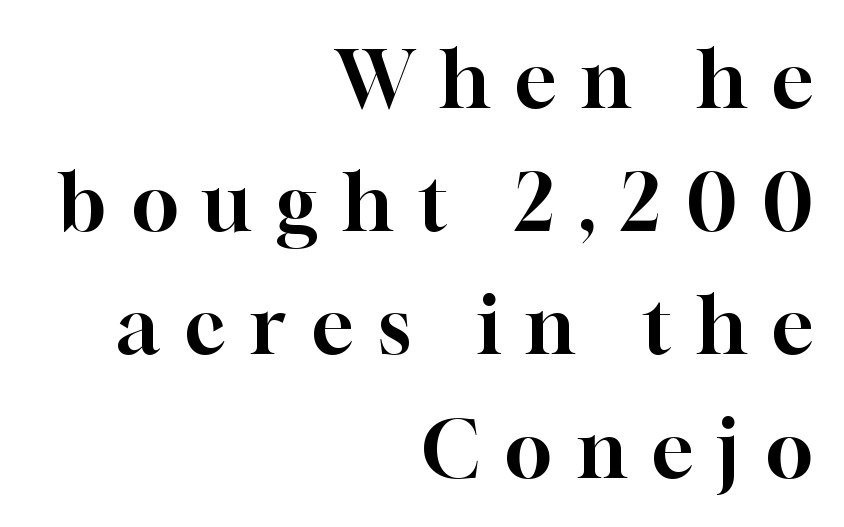
{"serif": "yes", "italic": "no", "width": "normal", "stroke_contrast": "high", "x_height": "medium", "monospaced": "no", "underline": "no", "align": "right", "line_spacing": "normal", "line_spacing_ratio": 1.58, "letter_spacing": "wide", "letter_spacing_em": 0.32, "glyph_px": 78}
